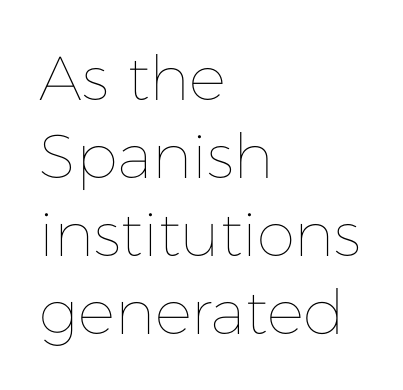
{"italic": "no", "bold": "no", "weight": "thin", "width": "normal", "stroke_contrast": "low", "x_height": "medium", "monospaced": "no", "underline": "no", "align": "left", "line_spacing": "normal", "line_spacing_ratio": 1.26, "letter_spacing": "normal", "letter_spacing_em": 0.0, "glyph_px": 62}
